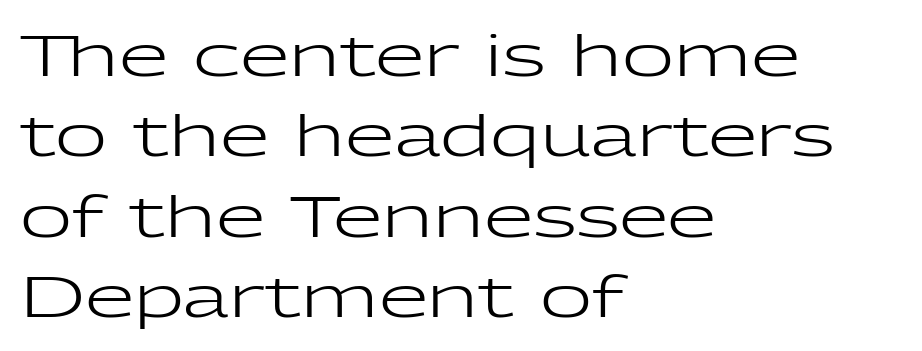
A sans-serif font was chosen for this passage. The typesetting does not lean heavy: it is not bold. The letters sit at their default tracking, neither squeezed nor spread. The passage shown is not underscored anywhere. In terms of posture, this sample is upright. The vertical gap from one line to the next is medium.
